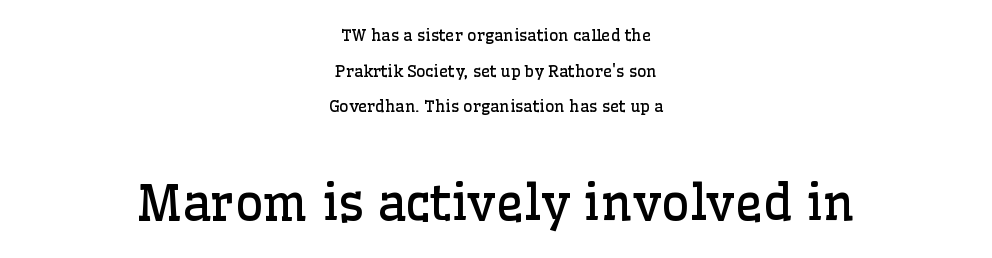
Q: Is the text bold? A: No.
Q: Is the text italic (slanted)? A: No, it is upright.
Q: Is the typeface a serif or a sans-serif typeface? A: Serif.
Q: Is the text underlined? A: No.
Q: How is the paragraph aligned? A: Centered.
Q: Is the spacing between letters normal or unusually wide? A: Normal.
Q: Is the spacing between lines tight, normal or loose? A: Loose.
Q: Which block of text is set in a larger size, the first (top) or the second (bottom)? A: The second (bottom) one.
Q: Width (condensed, normal, or wide)? A: Normal.
Q: Stroke contrast? A: Low.
Q: x-height? A: Medium.
Q: Monospaced? A: No.
